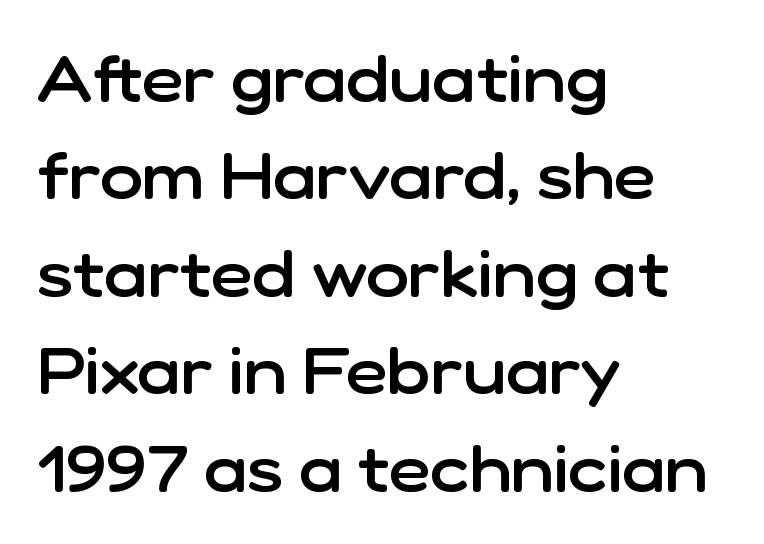
These lines are rendered in a variable-pitch font. The lines sit at an ordinary, default distance from one another. Posture: upright roman. The letterforms sit shoulder to shoulder at normal distance. Typographically, this falls in the sans-serif category. Weight: semibold (demi).
